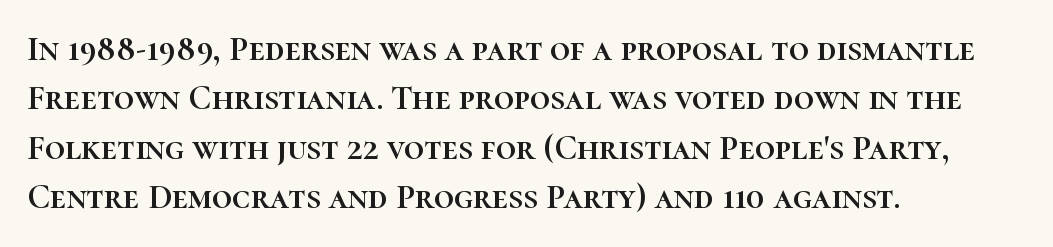
Q: Is the text italic (slanted)? A: No, it is upright.
Q: Is the text underlined? A: No.
Q: How is the paragraph aligned? A: Left-aligned.
Q: Is the spacing between letters normal or unusually wide? A: Normal.
Q: Is the spacing between lines tight, normal or loose? A: Normal.
Q: Width (condensed, normal, or wide)? A: Normal.
Q: Stroke contrast? A: High.
Q: x-height? A: Medium.
Q: Monospaced? A: No.
